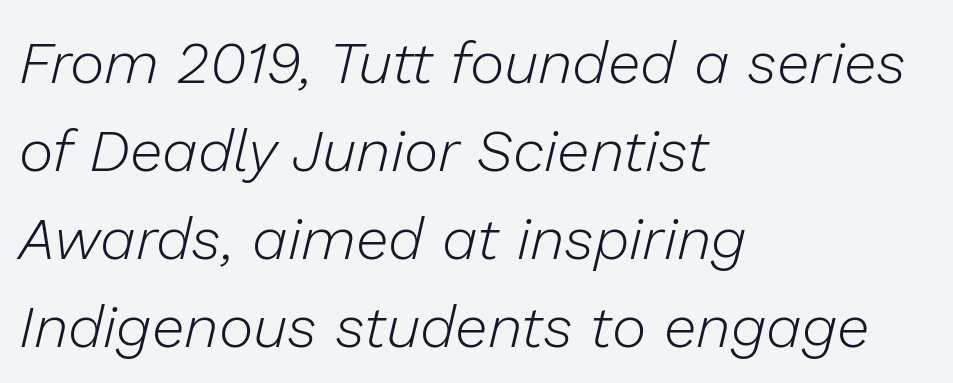
Line spacing here is normal. Short note: letters normally spaced. A typesetter would call this proportional, since set widths differ per character. This reads as an unemphasized weight, regular at the heaviest.
